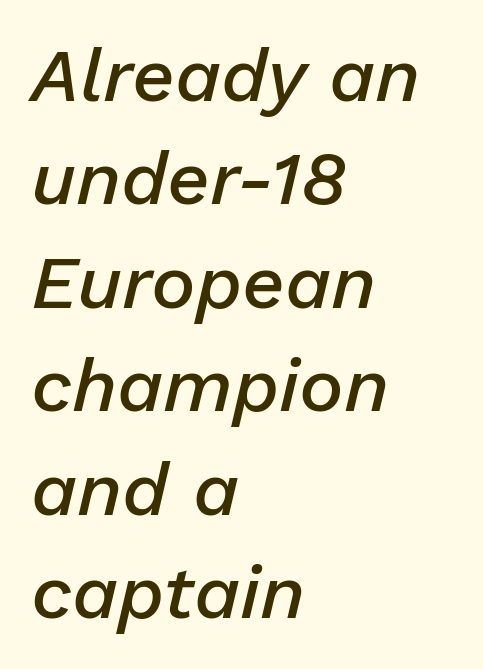
Q: Is the text bold? A: Semi-bold.
Q: Is the text italic (slanted)? A: Yes, it leans right by about 13 degrees.
Q: Is the text underlined? A: No.
Q: How is the paragraph aligned? A: Left-aligned.
Q: Is the spacing between letters normal or unusually wide? A: Normal.
Q: Is the spacing between lines tight, normal or loose? A: Normal.
Q: Width (condensed, normal, or wide)? A: Normal.
Q: Stroke contrast? A: Low.
Q: x-height? A: Medium.
Q: Monospaced? A: No.
